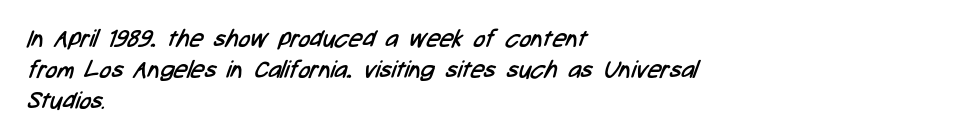
{"bold": "no", "underline": "no", "align": "left", "line_spacing": "normal", "line_spacing_ratio": 1.3, "letter_spacing": "normal", "letter_spacing_em": 0.0, "glyph_px": 24}
